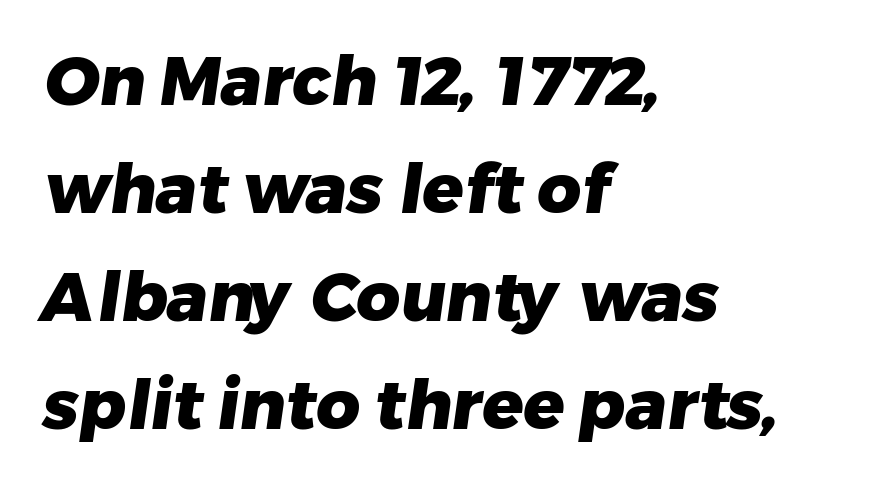
{"serif": "no", "bold": "yes", "weight": "heavy", "width": "normal", "stroke_contrast": "low", "x_height": "medium", "monospaced": "no", "underline": "no", "align": "left", "line_spacing": "normal", "line_spacing_ratio": 1.59, "letter_spacing": "normal", "letter_spacing_em": 0.0, "glyph_px": 68}
